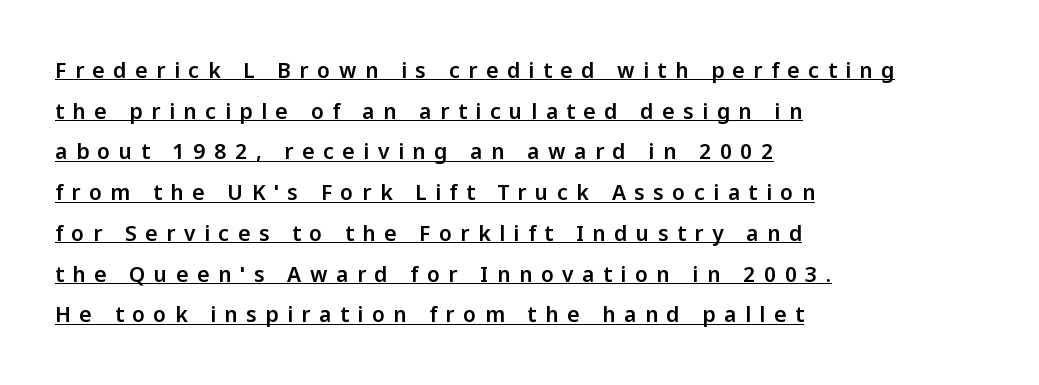
The image shows 21 px text type, upright; set left-aligned, loose line spacing (1.94x), unusually wide letter spacing (+0.41 em), underlined.
